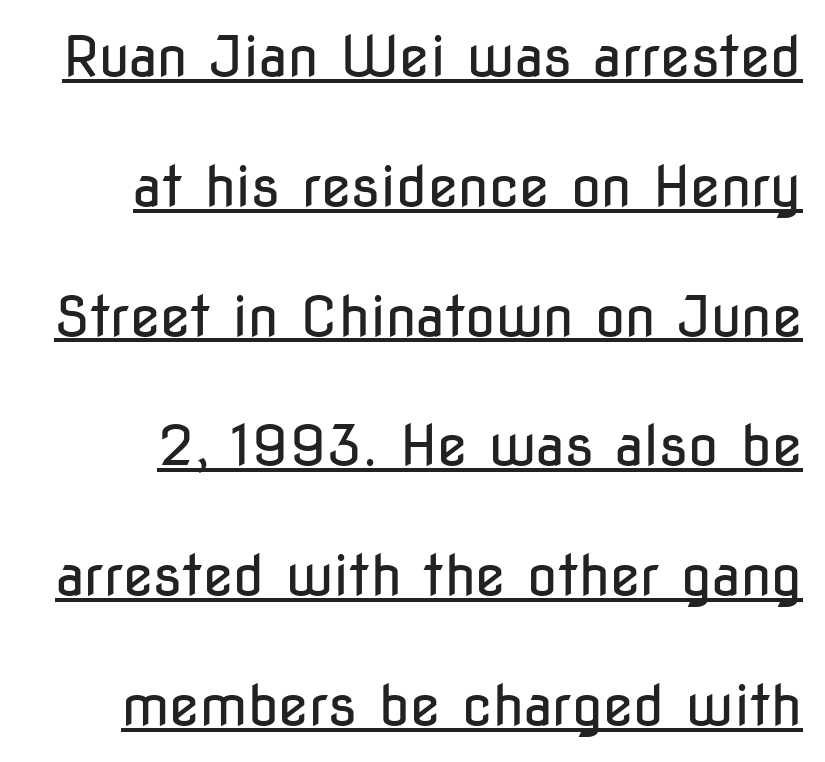
Q: Is the text bold? A: No.
Q: Is the text italic (slanted)? A: No, it is upright.
Q: Is the typeface a serif or a sans-serif typeface? A: Sans-serif.
Q: Is the text underlined? A: Yes.
Q: Is the spacing between letters normal or unusually wide? A: Normal.
Q: Is the spacing between lines tight, normal or loose? A: Loose.
Q: Width (condensed, normal, or wide)? A: Condensed.
Q: Stroke contrast? A: Low.
Q: x-height? A: Medium.
Q: Monospaced? A: No.
